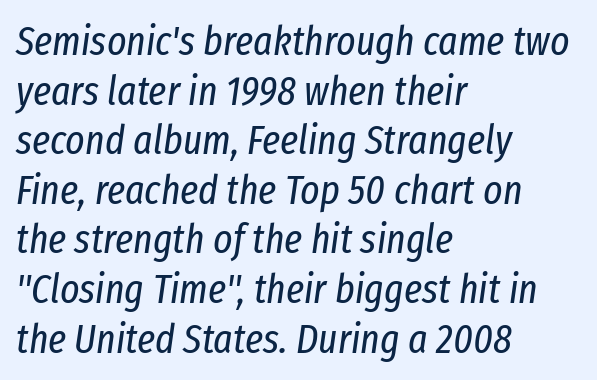
{"italic": "yes", "lean": "right", "slant_degrees": 8, "bold": "no", "weight": "regular", "width": "condensed", "stroke_contrast": "low", "x_height": "medium", "monospaced": "no", "underline": "no", "align": "left", "line_spacing_ratio": 1.21, "letter_spacing": "normal", "letter_spacing_em": 0.0, "glyph_px": 41}
